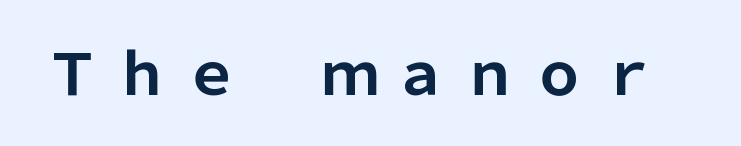
{"serif": "no", "italic": "no", "bold": "yes", "weight": "bold", "width": "normal", "stroke_contrast": "low", "x_height": "medium", "monospaced": "no", "underline": "no", "letter_spacing": "wide", "letter_spacing_em": 0.22, "glyph_px": 57}
